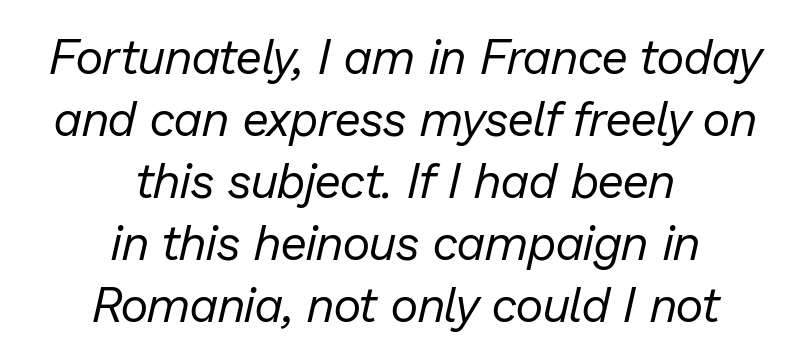
{"italic": "yes", "lean": "right", "slant_degrees": 13, "bold": "no", "weight": "regular", "width": "normal", "stroke_contrast": "low", "x_height": "medium", "monospaced": "no", "underline": "no", "align": "center", "line_spacing": "normal", "line_spacing_ratio": 1.29, "letter_spacing": "normal", "letter_spacing_em": 0.0, "glyph_px": 48}
